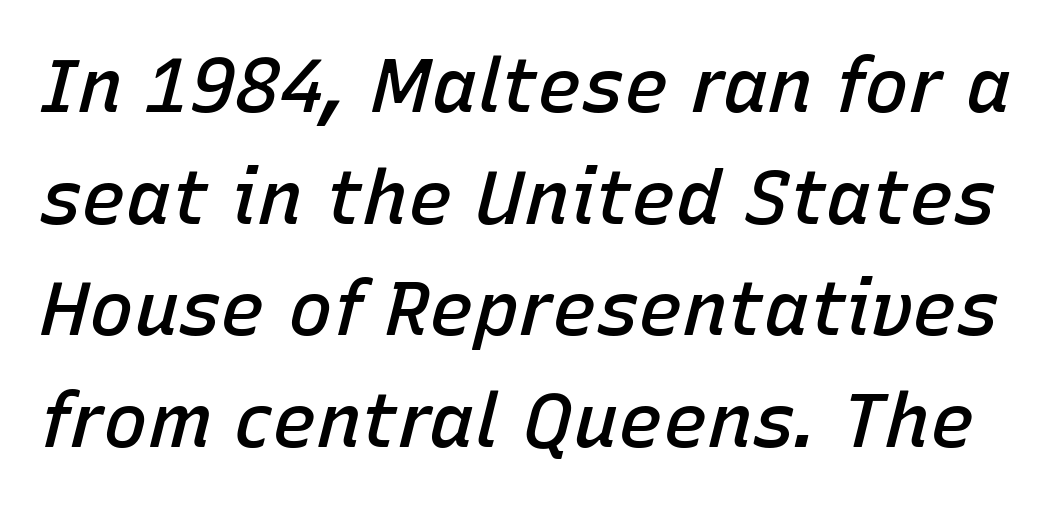
The rendering applies a slant to the glyphs. Semibold letterforms, between regular and bold. The glyphs are unaccompanied by any horizontal stroke below them. Do the characters align in a grid? No, the font is proportional. Summary of vertical rhythm: regular, with standard interline spacing. The passage shown has conventional tracking throughout.
